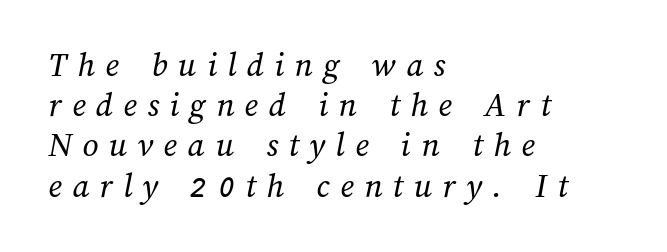
Line spacing here is tight. If you drew a ruler down the left edge, every line would touch it. Rule under the text: the space is simply empty. Compared with a typical body face, this is equally light or lighter still. The face used here is proportionally spaced, like ordinary book or web type.
